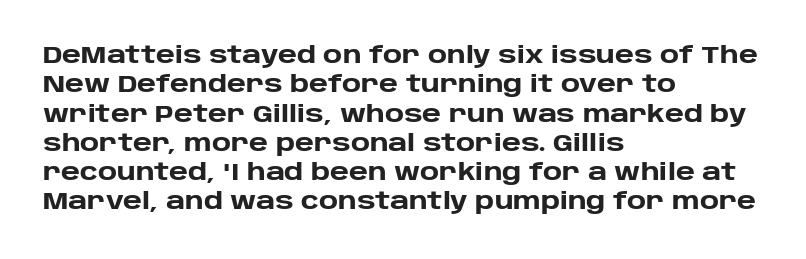
The image shows 24 px bold type, upright; set left-aligned, line spacing 1.22x, normal letter spacing, not underlined.
